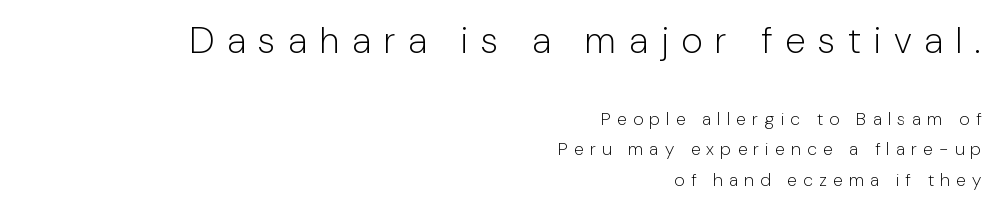
{"serif": "no", "italic": "no", "bold": "no", "weight": "light", "width": "normal", "stroke_contrast": "low", "x_height": "medium", "monospaced": "no", "underline": "no", "align": "right", "line_spacing": "normal", "line_spacing_ratio": 1.67, "letter_spacing": "wide", "letter_spacing_em": 0.35, "larger_block": "first", "size_ratio": 2.06, "glyph_px": 37}
